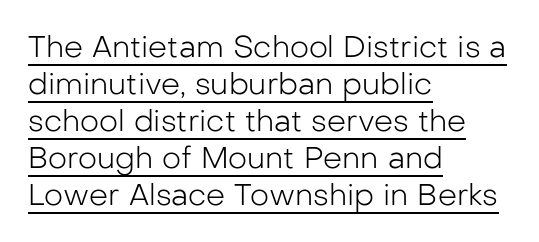
Q: Is the text bold? A: No.
Q: Is the text italic (slanted)? A: No, it is upright.
Q: Is the typeface a serif or a sans-serif typeface? A: Sans-serif.
Q: Is the text underlined? A: Yes.
Q: How is the paragraph aligned? A: Left-aligned.
Q: Is the spacing between letters normal or unusually wide? A: Normal.
Q: Width (condensed, normal, or wide)? A: Normal.
Q: Stroke contrast? A: Low.
Q: x-height? A: Medium.
Q: Monospaced? A: No.
